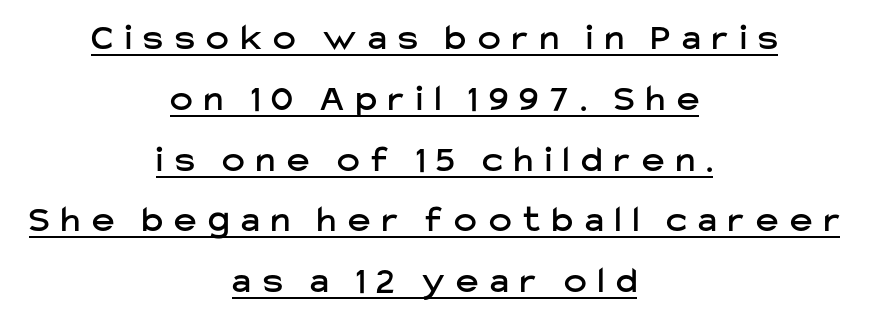
Look at the bottom of the vertical strokes: they stop flat, with no serifs. This rendering widens character spacing well past its baseline value. Is this a fixed-width face? No — the glyphs have proportional, varying widths. These lines stack symmetrically, like a column narrowing and widening about its center. The glyphs are accompanied by a horizontal stroke just below them. Unlike italic type, these characters show no tilt at all.
